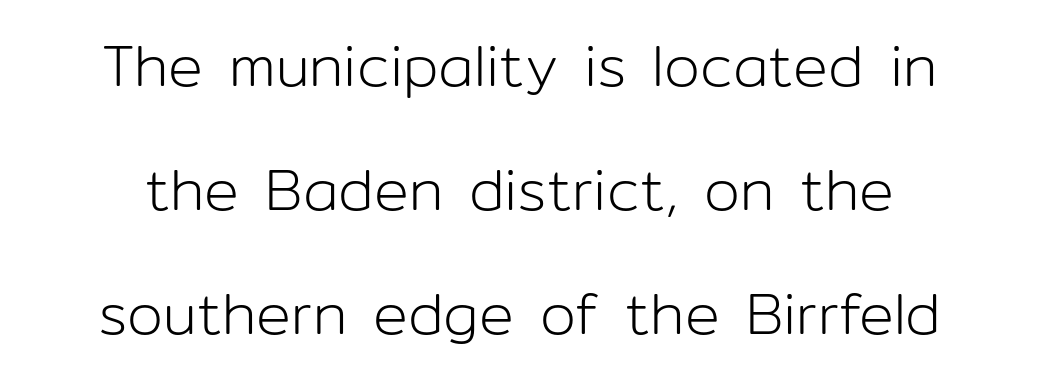
A great deal of white space separates one row of letters from the next. If you drew a line through each stem, it would be perfectly vertical. Layout note: lines centered. Tracking value appears to be zero — textbook default spacing.
